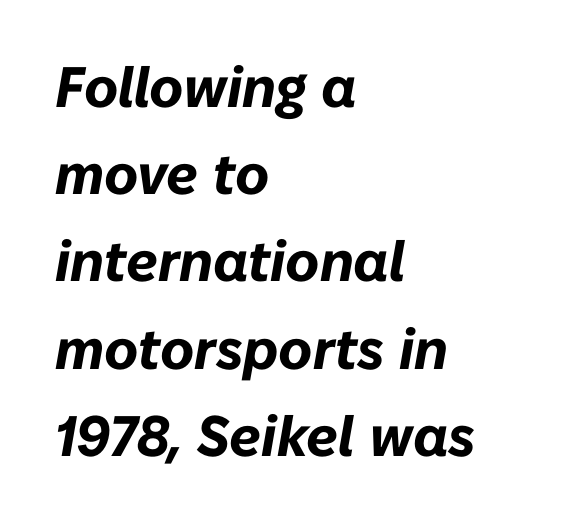
Q: Is the text bold? A: Yes.
Q: Is the text italic (slanted)? A: Yes, it leans right by about 10 degrees.
Q: Is the text underlined? A: No.
Q: How is the paragraph aligned? A: Left-aligned.
Q: Is the spacing between letters normal or unusually wide? A: Normal.
Q: Is the spacing between lines tight, normal or loose? A: Normal.
Q: Width (condensed, normal, or wide)? A: Normal.
Q: Stroke contrast? A: Low.
Q: x-height? A: Medium.
Q: Monospaced? A: No.
